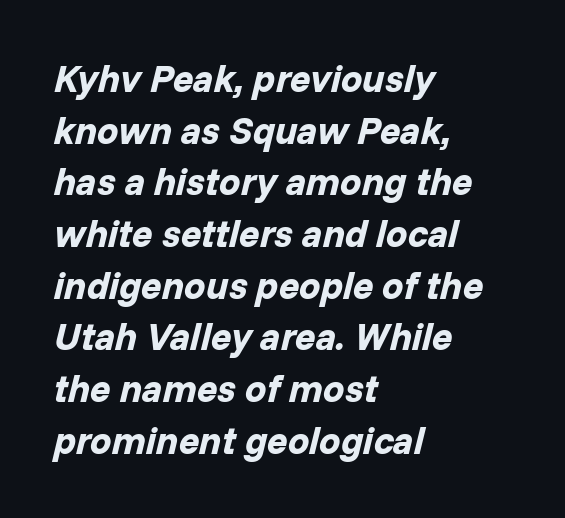
{"italic": "yes", "lean": "right", "slant_degrees": 14, "bold": "yes", "weight": "bold", "width": "normal", "stroke_contrast": "low", "x_height": "medium", "monospaced": "no", "underline": "no", "align": "left", "line_spacing": "normal", "line_spacing_ratio": 1.36, "letter_spacing": "normal", "letter_spacing_em": 0.0, "glyph_px": 38}
